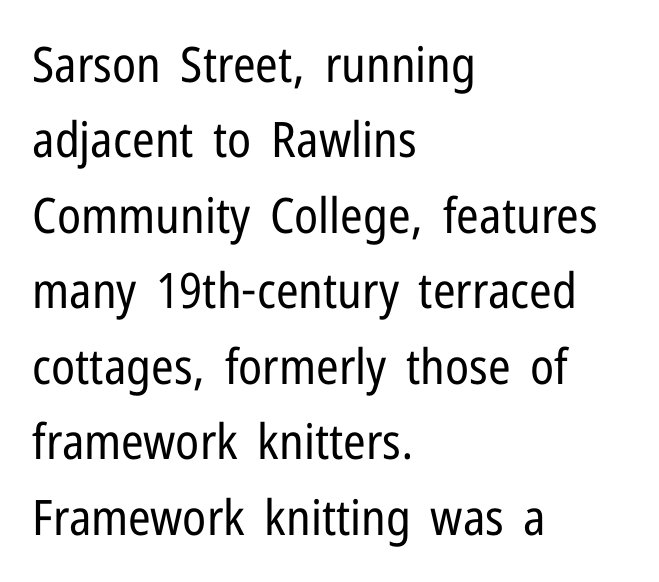
{"serif": "no", "italic": "no", "bold": "no", "weight": "regular", "width": "condensed", "stroke_contrast": "low", "x_height": "medium", "monospaced": "no", "underline": "no", "align": "left", "line_spacing": "normal", "line_spacing_ratio": 1.54, "letter_spacing": "normal", "letter_spacing_em": 0.0, "glyph_px": 49}
